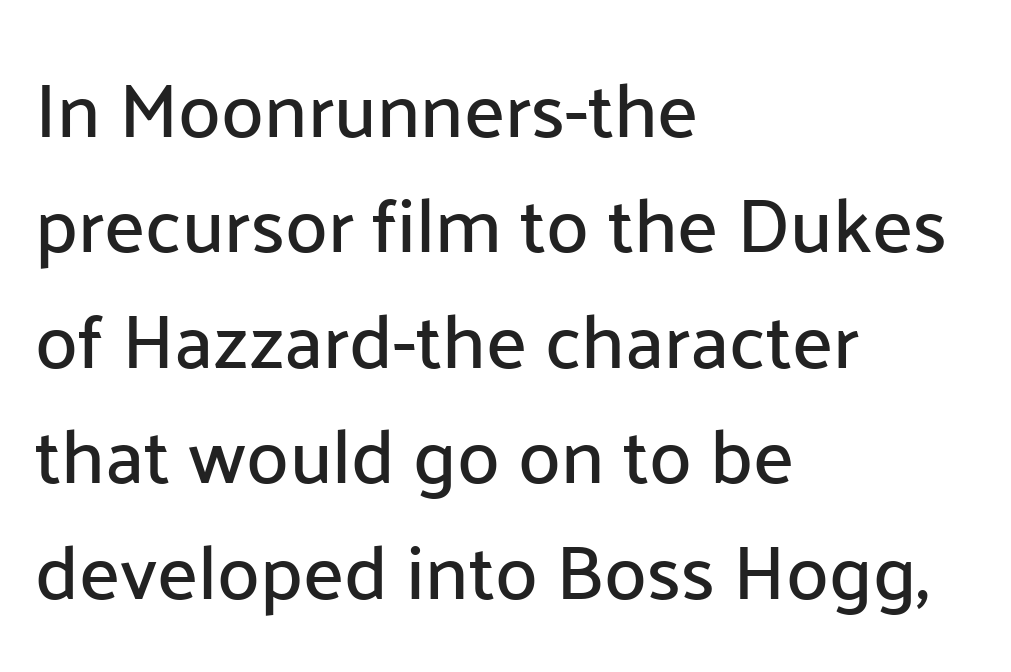
Q: Is the text italic (slanted)? A: No, it is upright.
Q: Is the typeface a serif or a sans-serif typeface? A: Sans-serif.
Q: Is the text underlined? A: No.
Q: How is the paragraph aligned? A: Left-aligned.
Q: Is the spacing between letters normal or unusually wide? A: Normal.
Q: Is the spacing between lines tight, normal or loose? A: Normal.
Q: Width (condensed, normal, or wide)? A: Normal.
Q: Stroke contrast? A: Low.
Q: x-height? A: Medium.
Q: Monospaced? A: No.
